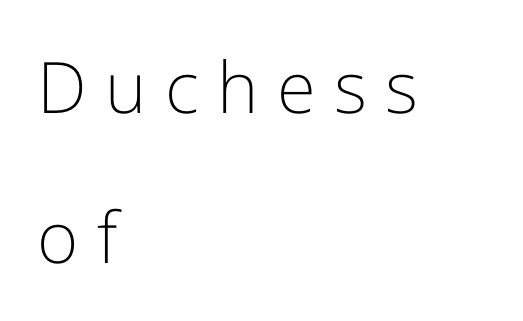
Q: Is the text bold? A: No.
Q: Is the text italic (slanted)? A: No, it is upright.
Q: Is the typeface a serif or a sans-serif typeface? A: Sans-serif.
Q: Is the text underlined? A: No.
Q: How is the paragraph aligned? A: Left-aligned.
Q: Is the spacing between letters normal or unusually wide? A: Unusually wide.
Q: Is the spacing between lines tight, normal or loose? A: Loose.
Q: Width (condensed, normal, or wide)? A: Normal.
Q: Stroke contrast? A: Low.
Q: x-height? A: Medium.
Q: Monospaced? A: No.
